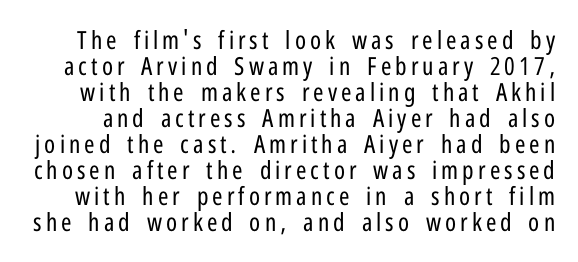
{"italic": "no", "bold": "no", "underline": "no", "line_spacing": "tight", "line_spacing_ratio": 1.04, "glyph_px": 25}
